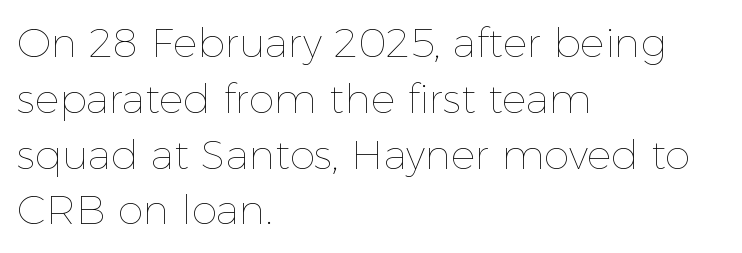
The image shows 41 px thin type, upright; set left-aligned, normal line spacing (1.36x), normal letter spacing, not underlined; a medium x-height.
